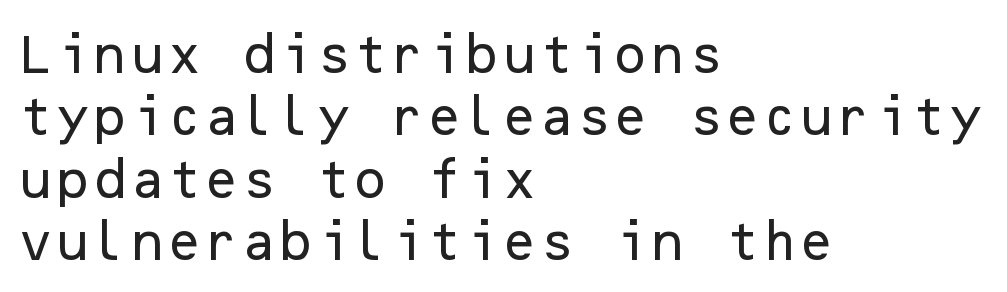
{"serif": "no", "italic": "no", "width": "normal", "stroke_contrast": "low", "x_height": "medium", "underline": "no", "align": "left", "line_spacing": "normal", "line_spacing_ratio": 1.45, "letter_spacing": "normal", "letter_spacing_em": 0.0, "glyph_px": 43}
